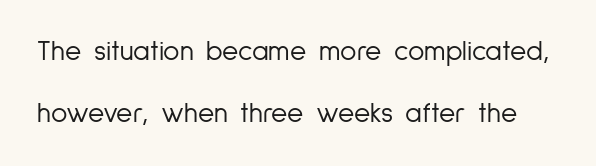
{"serif": "no", "italic": "no", "bold": "no", "weight": "light", "width": "condensed", "stroke_contrast": "low", "x_height": "medium", "monospaced": "no", "underline": "no", "line_spacing": "loose", "line_spacing_ratio": 2.23, "letter_spacing": "normal", "letter_spacing_em": 0.0, "glyph_px": 28}
